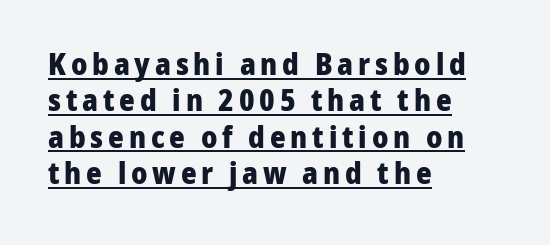
The image shows 30 px heavy sans-serif type, upright; set left-aligned, line spacing 1.21x, underlined; low stroke contrast and a medium x-height.
